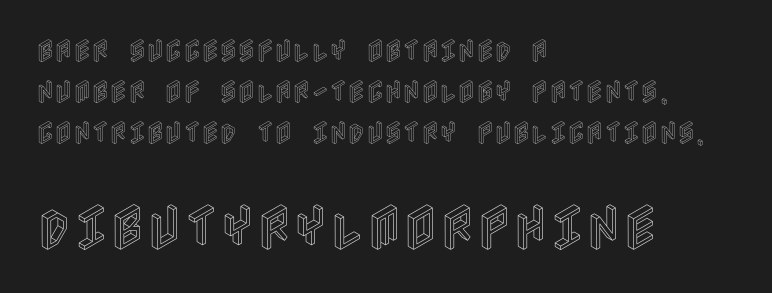
Visually, the bottom section dominates because its glyphs are scaled up. The lines sit at an ordinary, default distance from one another. The font's upright variant was chosen for this text. Only glyphs here, with clear space below each row.
